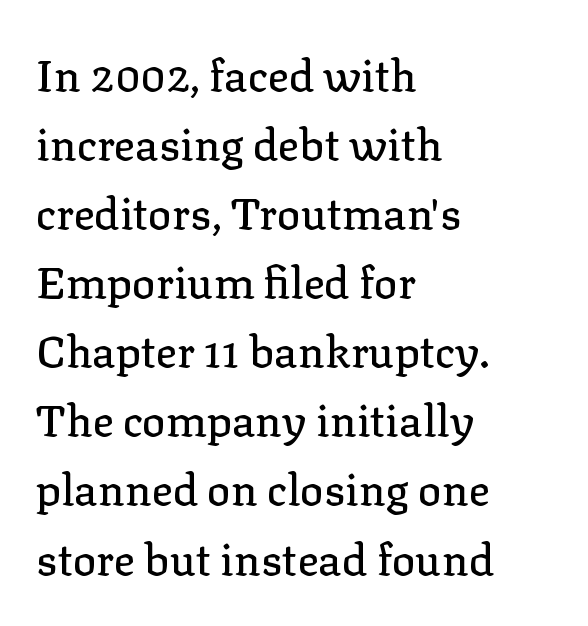
Q: Is the text italic (slanted)? A: No, it is upright.
Q: Is the typeface a serif or a sans-serif typeface? A: Serif.
Q: Is the text underlined? A: No.
Q: How is the paragraph aligned? A: Left-aligned.
Q: Is the spacing between letters normal or unusually wide? A: Normal.
Q: Is the spacing between lines tight, normal or loose? A: Normal.
Q: Width (condensed, normal, or wide)? A: Normal.
Q: Stroke contrast? A: Low.
Q: x-height? A: Medium.
Q: Monospaced? A: No.
